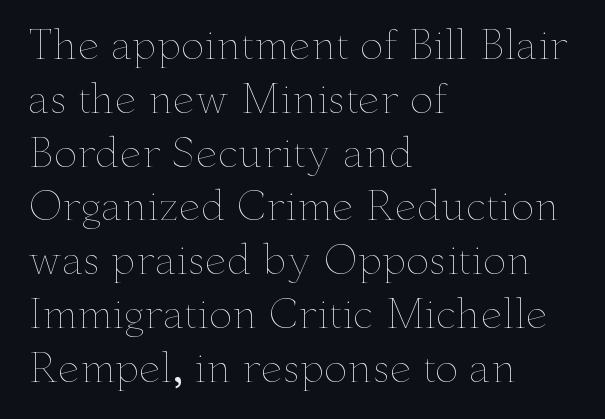
The image shows 39 px thin, wide type, upright; set left-aligned, normal line spacing (1.38x), normal letter spacing, not underlined; low stroke contrast and a small x-height.
